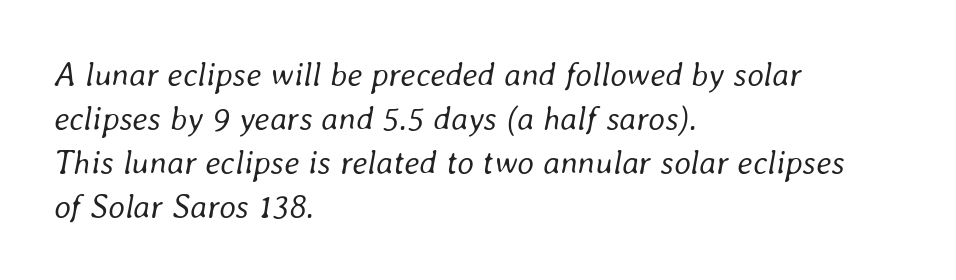
{"italic": "yes", "lean": "right", "slant_degrees": 8, "bold": "no", "weight": "regular", "width": "normal", "stroke_contrast": "low", "x_height": "medium", "monospaced": "no", "underline": "no", "align": "left", "line_spacing": "normal", "line_spacing_ratio": 1.33, "letter_spacing": "normal", "letter_spacing_em": 0.0, "glyph_px": 33}
